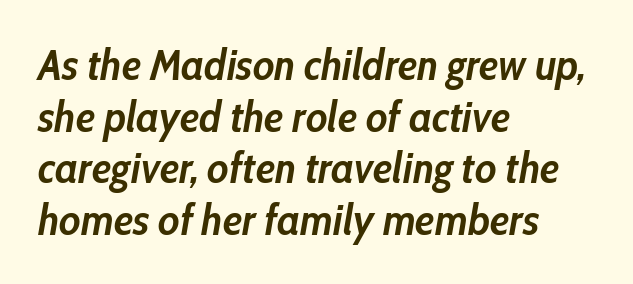
Bare-footed words on every line. Heft: maximum for text — a bold. Looks like regular typesetting: each glyph gets only the width it needs. Nothing unusual about the tracking: characters are spaced as the font intends.
